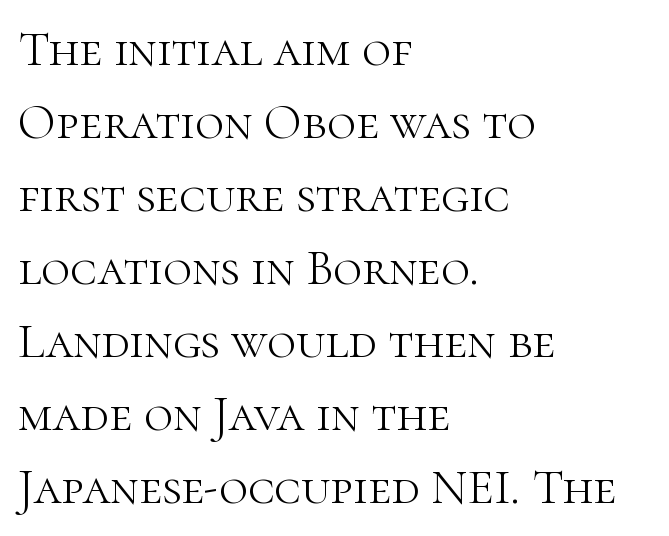
The image shows 50 px light serif type, upright; set left-aligned, normal line spacing (1.46x), normal letter spacing, not underlined; high stroke contrast and a medium x-height.
